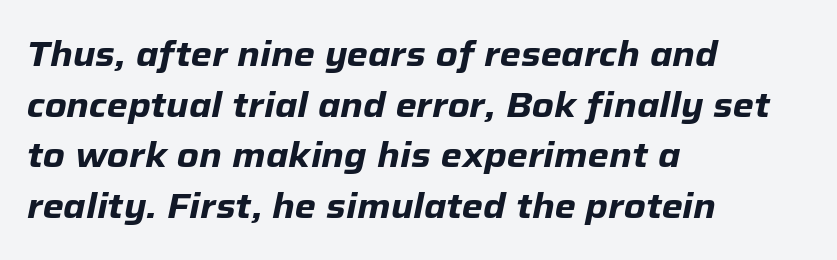
Spacing between characters is what you'd get straight out of the box. Bare-footed words on every line. The lines in this sample share a left origin and differ only in where they stop. The rendering uses a moderate line-height, typical for paragraphs. Spacing verdict: proportional, widths tailored to each character.
